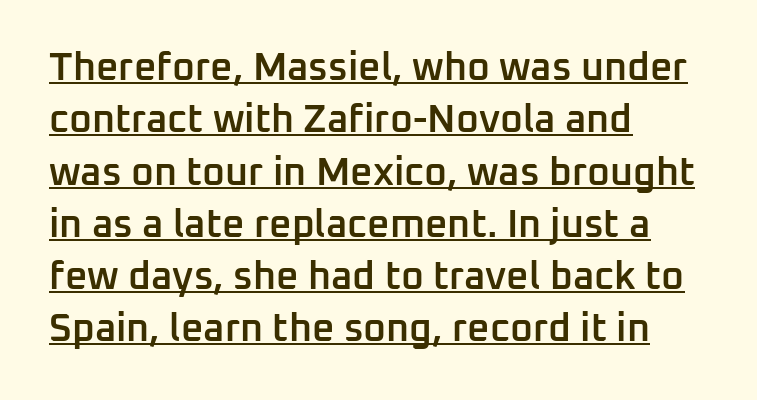
{"serif": "no", "italic": "no", "bold": "semi", "weight": "semibold", "width": "normal", "stroke_contrast": "low", "x_height": "medium", "monospaced": "no", "underline": "yes", "align": "left", "line_spacing": "normal", "line_spacing_ratio": 1.34, "letter_spacing": "normal", "letter_spacing_em": 0.0, "glyph_px": 39}
